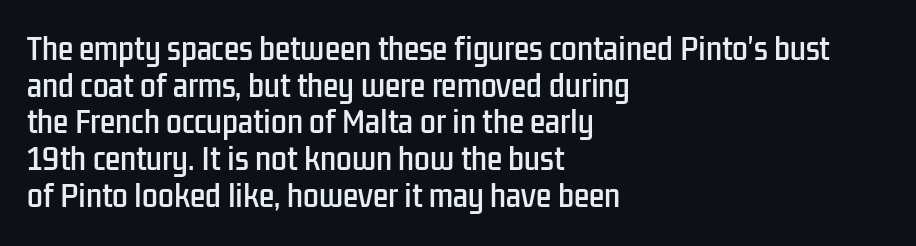
The image shows 28 px condensed sans-serif type, upright; set left-aligned, normal line spacing (1.31x), normal letter spacing, not underlined; low stroke contrast and a medium x-height.
